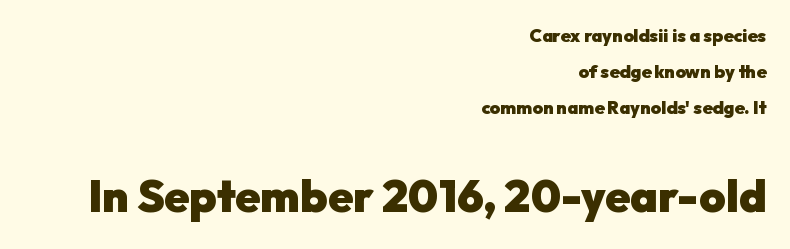
The image shows 45 px heavy sans-serif type, upright; set right-aligned, loose line spacing (1.99x), normal letter spacing, not underlined; the second (bottom) block is 2.5x larger; low stroke contrast and a medium x-height.
